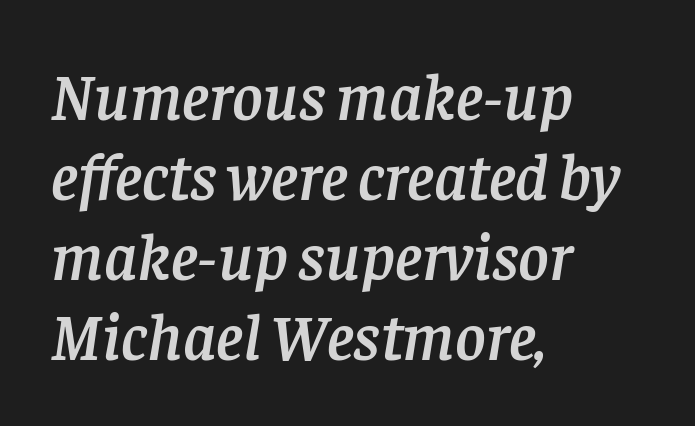
Classification — serif. Does the lettering tilt? It does — this is italic. Words float on clear page, feet unadorned. The rendering keeps characters at their native spacing.
